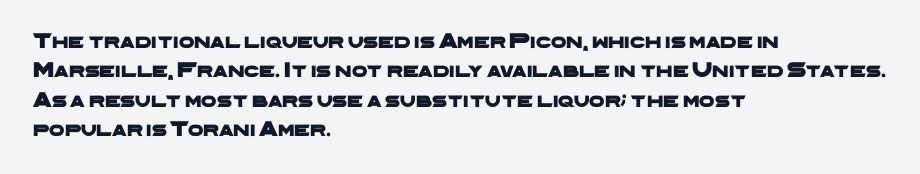
The image shows 22 px text type; set left-aligned, normal line spacing (1.33x), normal letter spacing, not underlined.
